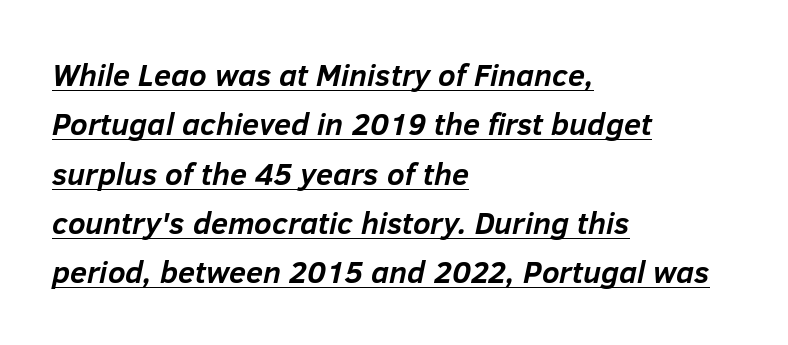
Q: Is the text bold? A: Yes.
Q: Is the text italic (slanted)? A: Yes, it leans right by about 12 degrees.
Q: Is the text underlined? A: Yes.
Q: How is the paragraph aligned? A: Left-aligned.
Q: Is the spacing between letters normal or unusually wide? A: Normal.
Q: Is the spacing between lines tight, normal or loose? A: Normal.
Q: Width (condensed, normal, or wide)? A: Normal.
Q: Stroke contrast? A: Low.
Q: x-height? A: Medium.
Q: Monospaced? A: No.
